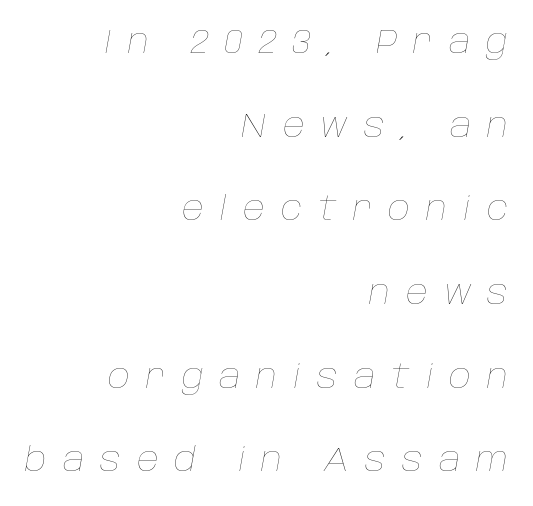
There is plenty of visible air inserted between adjacent glyphs. The face looks like a standard text weight, possibly lighter. A student would call this right alignment; a typographer would say flush right, rag left. Emphasis-style slanted type is in use.
